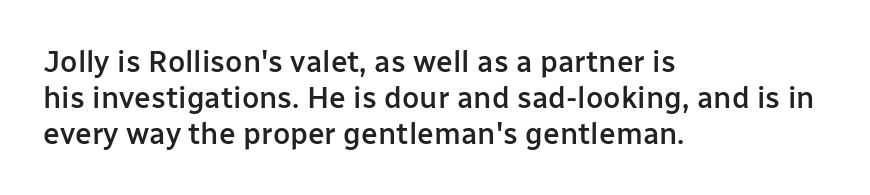
Q: Is the text bold? A: Semi-bold.
Q: Is the text italic (slanted)? A: No, it is upright.
Q: Is the typeface a serif or a sans-serif typeface? A: Sans-serif.
Q: Is the text underlined? A: No.
Q: How is the paragraph aligned? A: Left-aligned.
Q: Is the spacing between letters normal or unusually wide? A: Normal.
Q: Width (condensed, normal, or wide)? A: Normal.
Q: Stroke contrast? A: Low.
Q: x-height? A: Medium.
Q: Monospaced? A: No.
